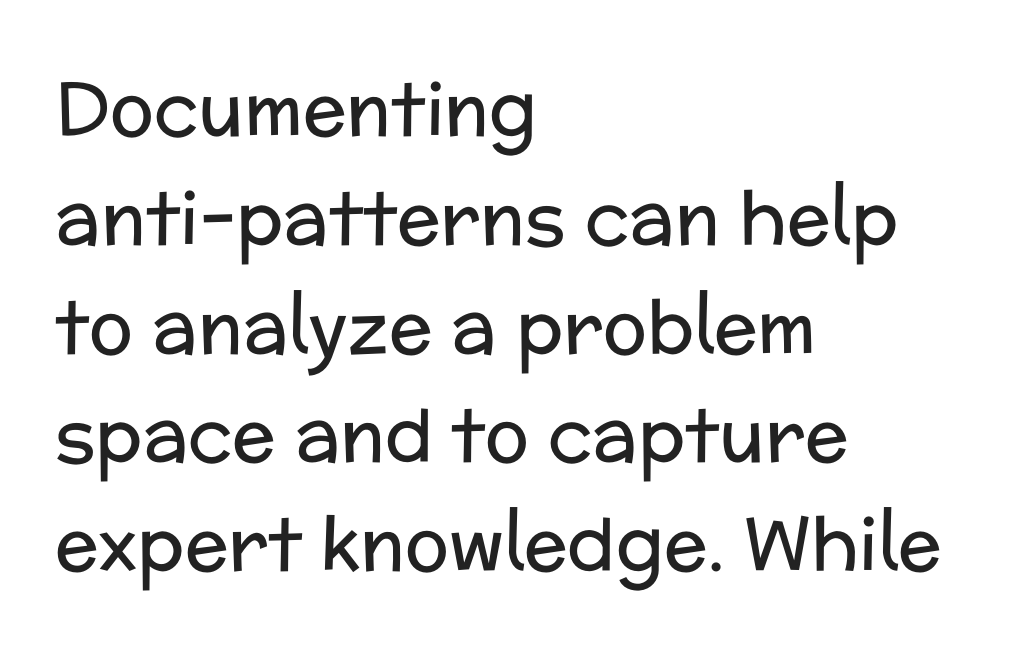
Q: Is the text bold? A: No.
Q: Is the text italic (slanted)? A: No, it is upright.
Q: Is the typeface a serif or a sans-serif typeface? A: Sans-serif.
Q: Is the text underlined? A: No.
Q: How is the paragraph aligned? A: Left-aligned.
Q: Is the spacing between letters normal or unusually wide? A: Normal.
Q: Is the spacing between lines tight, normal or loose? A: Normal.
Q: Width (condensed, normal, or wide)? A: Normal.
Q: Stroke contrast? A: Low.
Q: x-height? A: Medium.
Q: Monospaced? A: No.
